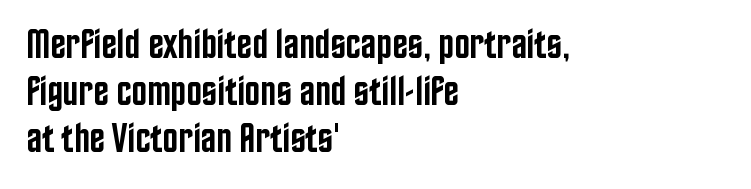
{"serif": "no", "italic": "no", "bold": "semi", "weight": "semibold", "width": "condensed", "stroke_contrast": "low", "x_height": "large", "monospaced": "no", "underline": "no", "align": "left", "line_spacing": "tight", "line_spacing_ratio": 1.15, "letter_spacing": "normal", "letter_spacing_em": 0.0, "glyph_px": 41}
